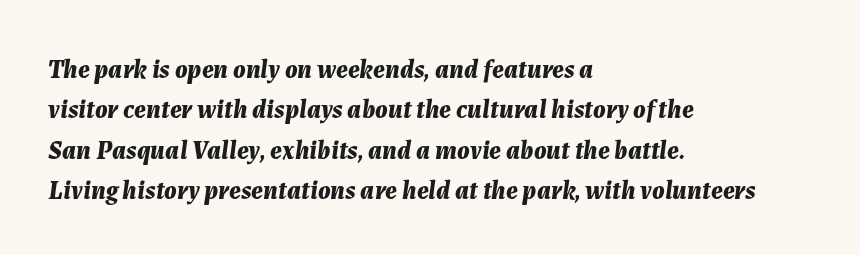
{"italic": "yes", "lean": "right", "slant_degrees": 7, "bold": "yes", "underline": "no", "align": "left", "line_spacing": "normal", "line_spacing_ratio": 1.55, "letter_spacing": "normal", "letter_spacing_em": 0.0, "glyph_px": 26}
